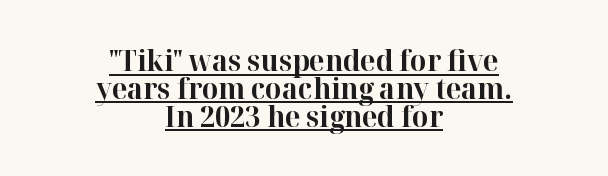
{"serif": "yes", "italic": "no", "bold": "yes", "weight": "bold", "width": "normal", "stroke_contrast": "high", "x_height": "medium", "monospaced": "no", "underline": "yes", "align": "center", "line_spacing": "tight", "line_spacing_ratio": 0.96, "letter_spacing": "normal", "letter_spacing_em": 0.0, "glyph_px": 29}
